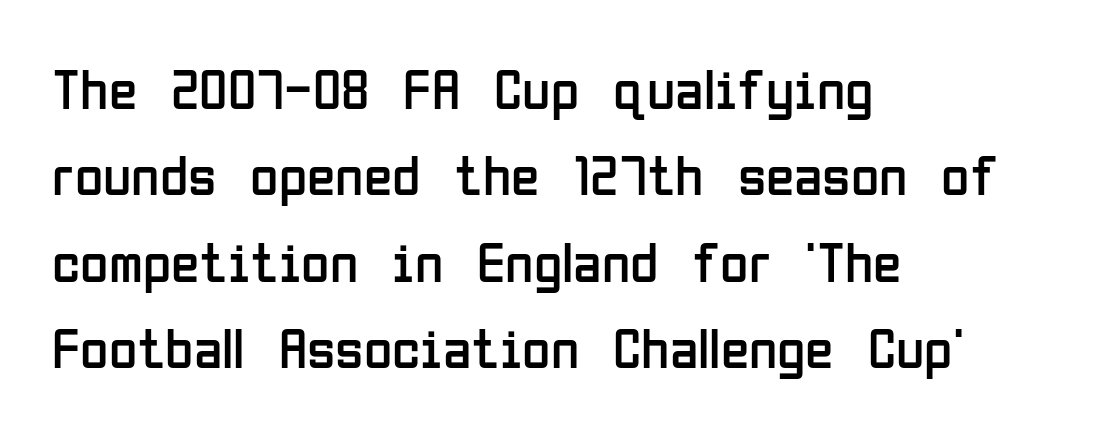
The image shows 58 px regular-weight, condensed sans-serif type, upright; set left-aligned, normal line spacing (1.49x), normal letter spacing, not underlined; low stroke contrast and a medium x-height.
